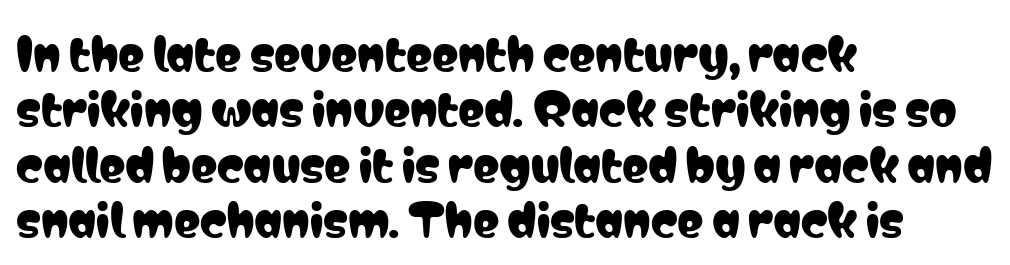
The image shows 44 px condensed sans-serif type, upright; set left-aligned, normal line spacing (1.26x), normal letter spacing, not underlined; low stroke contrast and a medium x-height.
